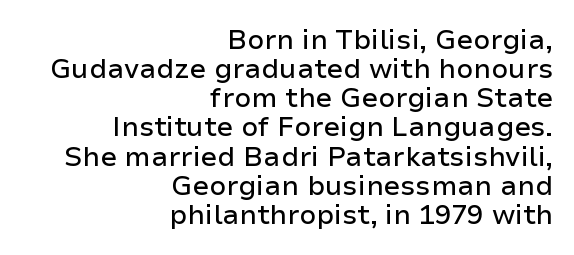
The line texture is even and compact thanks to regular tracking. The typography opts for an upright posture over an oblique one. The ragged edge is on the left, which tells us the setting is flush right. Leading: reduced. Glance below the letters and you will spot only blank space.
